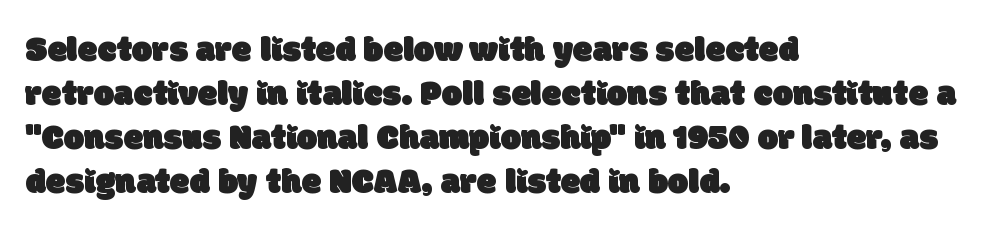
How are the letters spaced? Ordinarily, with no added tracking. Examine the stroke ends and you'll find no serifs. Any mark beneath the type? The region is blank. The setting favours the left margin, as ordinary paragraphs usually do. Think of a printed novel: that variable character pitch is what you see here.
